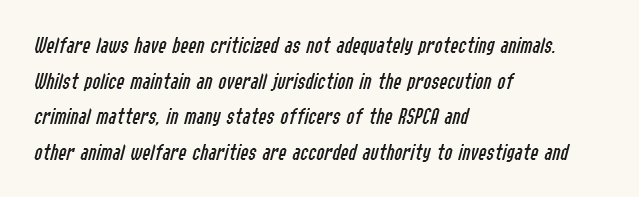
In terms of posture, this sample is oblique. Each new line begins a customary step beneath the previous one. No heavy texture on the line: the type isn't bold. Each row of text sits above clean, open space.
